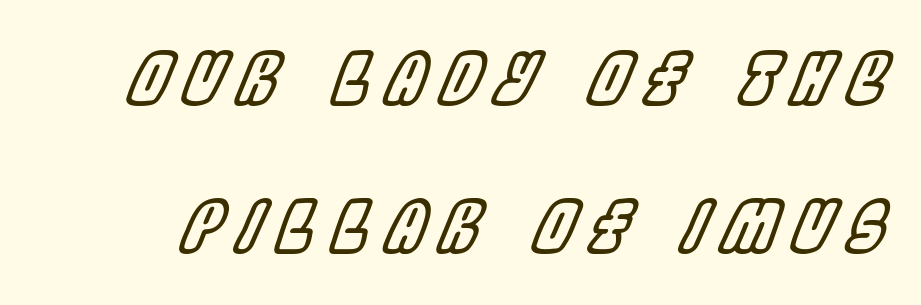
Q: Is the text italic (slanted)? A: Yes, it leans right by about 22 degrees.
Q: Is the text underlined? A: No.
Q: Is the spacing between letters normal or unusually wide? A: Unusually wide.
Q: Is the spacing between lines tight, normal or loose? A: Loose.
Q: Width (condensed, normal, or wide)? A: Condensed.
Q: x-height? A: Large.
Q: Monospaced? A: No.
